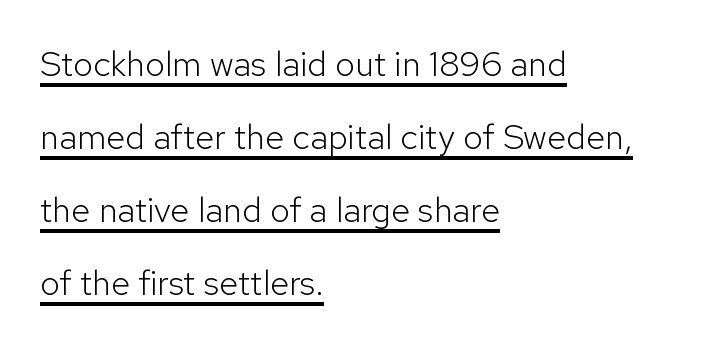
The image shows 35 px light sans-serif type, upright; set left-aligned, loose line spacing (2.09x), normal letter spacing, underlined; low stroke contrast and a medium x-height.
